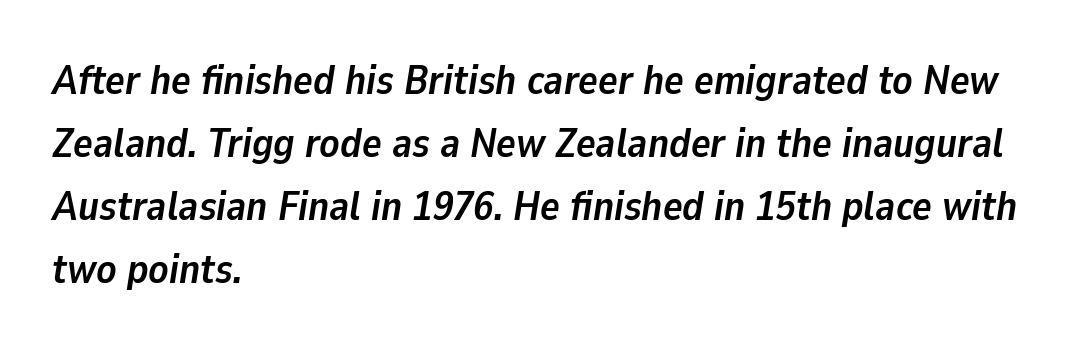
Q: Is the text bold? A: Yes.
Q: Is the text italic (slanted)? A: Yes, it leans right by about 9 degrees.
Q: Is the text underlined? A: No.
Q: How is the paragraph aligned? A: Left-aligned.
Q: Is the spacing between letters normal or unusually wide? A: Normal.
Q: Is the spacing between lines tight, normal or loose? A: Normal.
Q: Width (condensed, normal, or wide)? A: Normal.
Q: Stroke contrast? A: Low.
Q: x-height? A: Medium.
Q: Monospaced? A: No.
